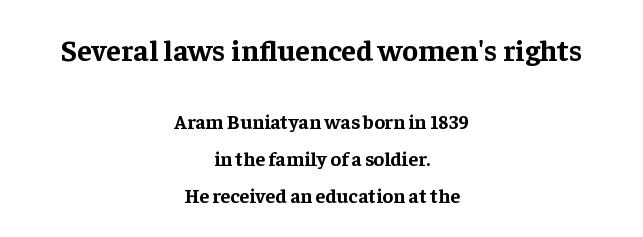
The image shows 30 px bold serif type, upright; set centered, line spacing 1.84x, normal letter spacing, not underlined; the first (top) block is 1.5x larger; low stroke contrast and a medium x-height.
